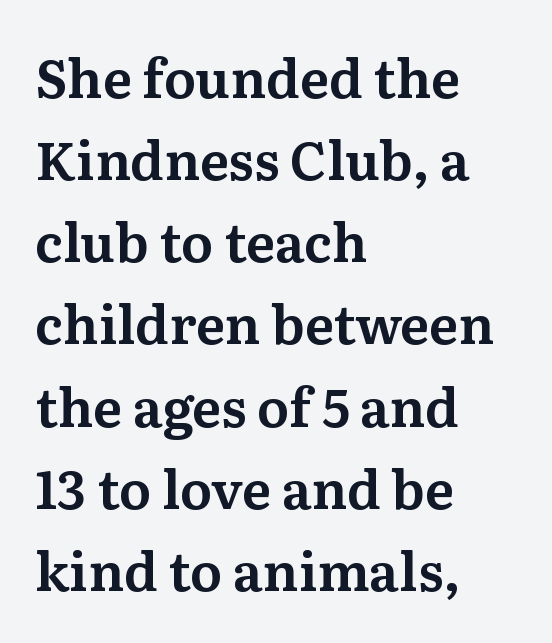
{"serif": "yes", "italic": "no", "width": "normal", "stroke_contrast": "medium", "x_height": "medium", "monospaced": "no", "underline": "no", "align": "left", "line_spacing": "normal", "line_spacing_ratio": 1.55, "letter_spacing": "normal", "letter_spacing_em": 0.0, "glyph_px": 53}
